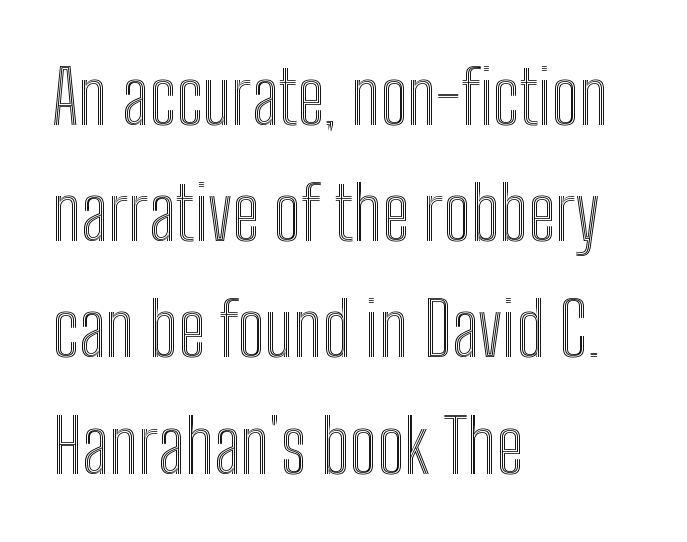
{"italic": "no", "width": "condensed", "x_height": "medium", "monospaced": "no", "underline": "no", "align": "left", "line_spacing": "normal", "line_spacing_ratio": 1.57, "letter_spacing": "normal", "letter_spacing_em": 0.0, "glyph_px": 74}
